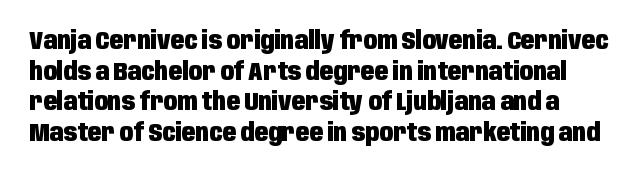
Every character sits straight up, as roman type does. Honestly, the letter spacing is just normal — you wouldn't notice it. Glance below the letters and you will spot only blank space. The rendering uses a bold face; every stroke is thick and dark.
